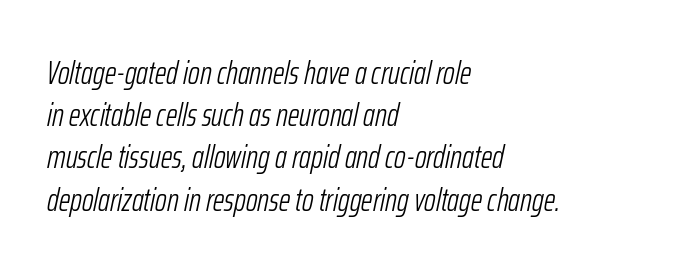
{"italic": "yes", "lean": "right", "slant_degrees": 12, "bold": "no", "weight": "light", "width": "condensed", "stroke_contrast": "low", "x_height": "medium", "monospaced": "no", "underline": "no", "align": "left", "line_spacing": "normal", "line_spacing_ratio": 1.32, "letter_spacing": "normal", "letter_spacing_em": 0.0, "glyph_px": 32}
